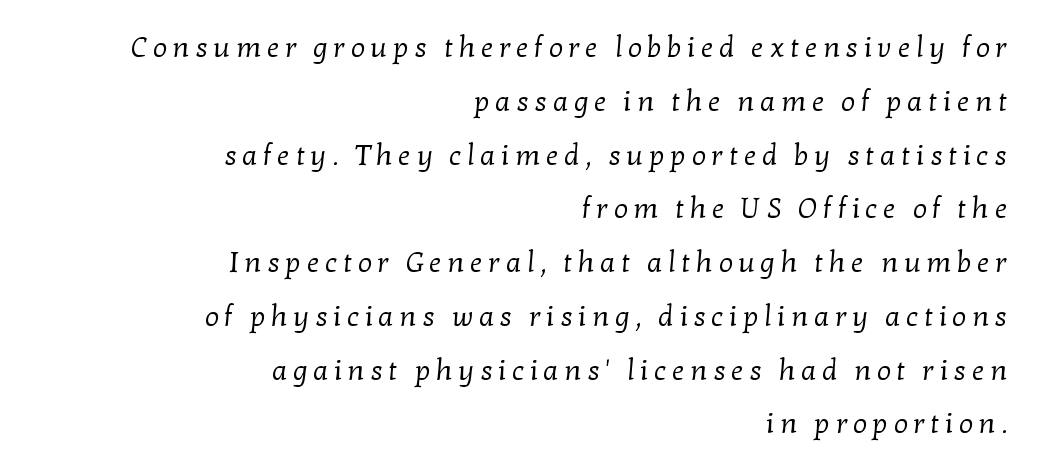
The image shows 28 px regular-weight serif type; set right-aligned, loose line spacing (1.92x), unusually wide letter spacing (+0.2 em), not underlined; low stroke contrast and a medium x-height.
